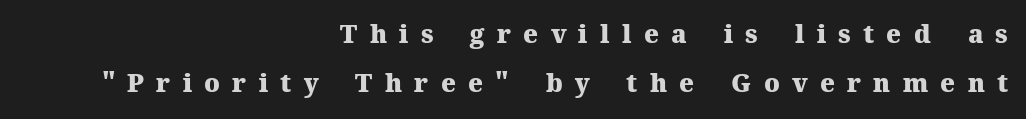
Q: Is the text bold? A: Yes.
Q: Is the text italic (slanted)? A: No, it is upright.
Q: Is the text underlined? A: No.
Q: How is the paragraph aligned? A: Right-aligned.
Q: Is the spacing between letters normal or unusually wide? A: Unusually wide.
Q: Is the spacing between lines tight, normal or loose? A: Loose.
